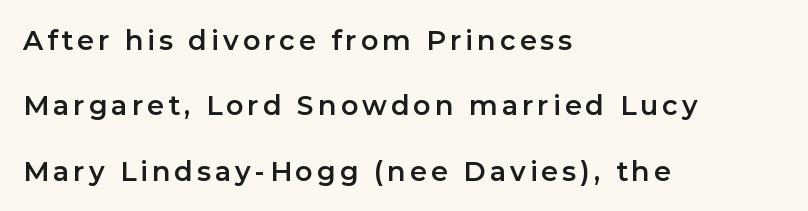
The image shows 27 px text type, upright; set left-aligned, loose line spacing (2.42x), not underlined.
